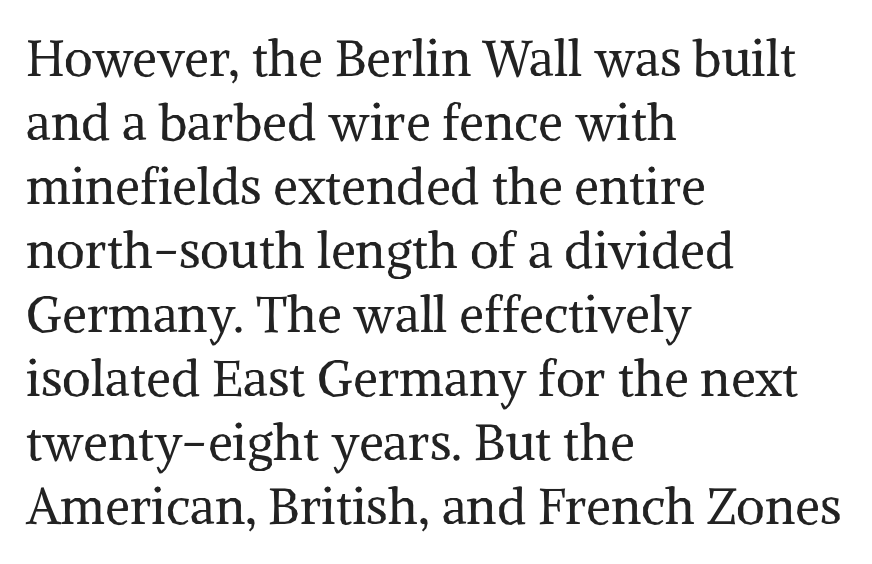
Only glyphs here, with clear space below each row. The gaps between neighbouring characters are ordinary and unremarkable. Regarding serifs, this sample has them. Nothing heavy about these letters — not bold at all. Left-aligned paragraph, ragged on the right. Summary of vertical rhythm: regular, with standard interline spacing.
